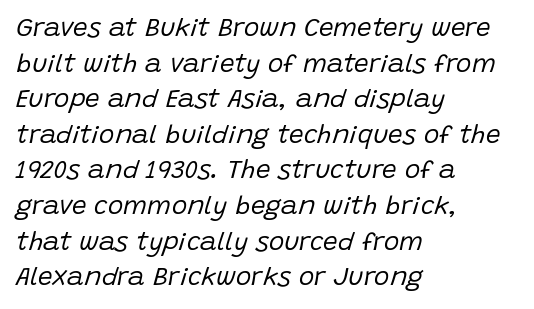
{"italic": "yes", "lean": "right", "slant_degrees": 15, "bold": "no", "underline": "no", "align": "left", "line_spacing": "normal", "line_spacing_ratio": 1.37, "letter_spacing": "normal", "letter_spacing_em": 0.0, "glyph_px": 26}
